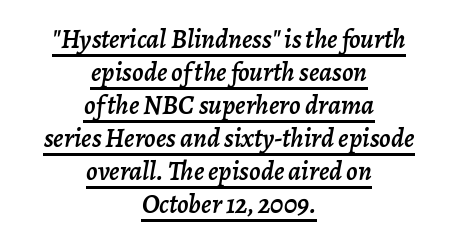
Does extra space separate the letters? No, they use regular spacing. The face used here appears with an underline applied. If you drew a line through each stem, it would be angled. Where is the straight margin? There isn't one; the lines are centered.
